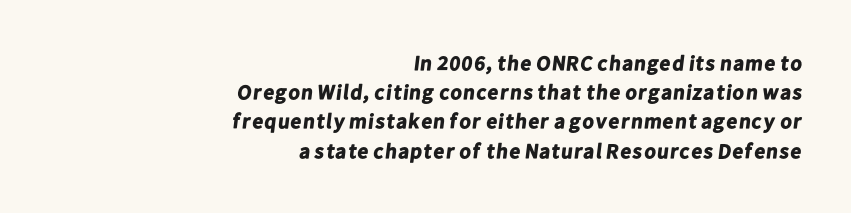
There is no visible air inserted between adjacent glyphs. Underlining? Definitely not there. As a designer I'd log this as weight 700, bold. If you measured baseline to baseline, you'd find a middling distance.
